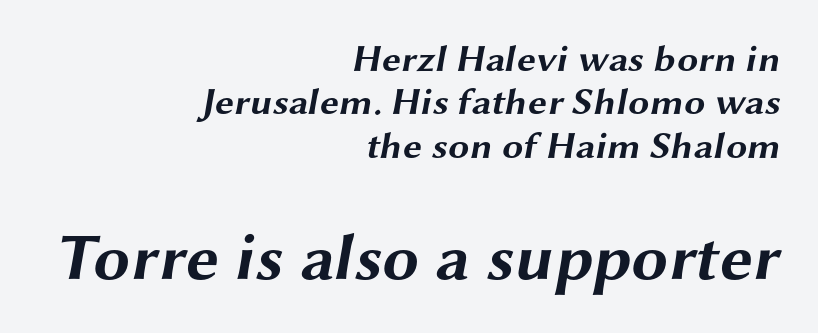
The image shows 66 px bold, wide sans-serif type; set right-aligned, tight line spacing (1.14x), normal letter spacing, not underlined; the second (bottom) block is 1.74x larger; medium stroke contrast and a medium x-height.
